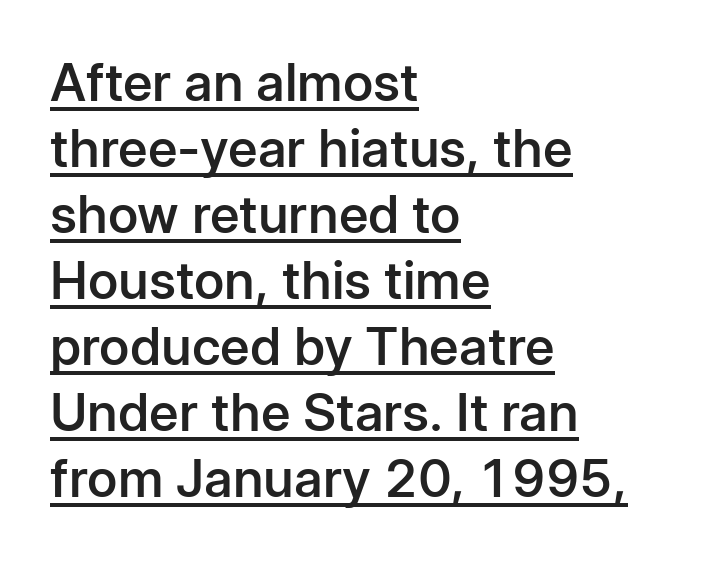
Q: Is the text bold? A: Semi-bold.
Q: Is the text italic (slanted)? A: No, it is upright.
Q: Is the typeface a serif or a sans-serif typeface? A: Sans-serif.
Q: Is the text underlined? A: Yes.
Q: How is the paragraph aligned? A: Left-aligned.
Q: Is the spacing between letters normal or unusually wide? A: Normal.
Q: Is the spacing between lines tight, normal or loose? A: Normal.
Q: Width (condensed, normal, or wide)? A: Normal.
Q: Stroke contrast? A: Low.
Q: x-height? A: Medium.
Q: Monospaced? A: No.
